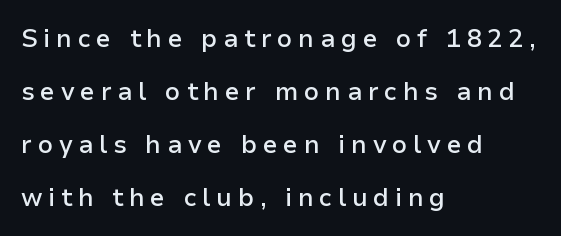
The image shows 25 px text type, upright; set left-aligned, loose line spacing (2.12x), unusually wide letter spacing (+0.23 em), not underlined.
